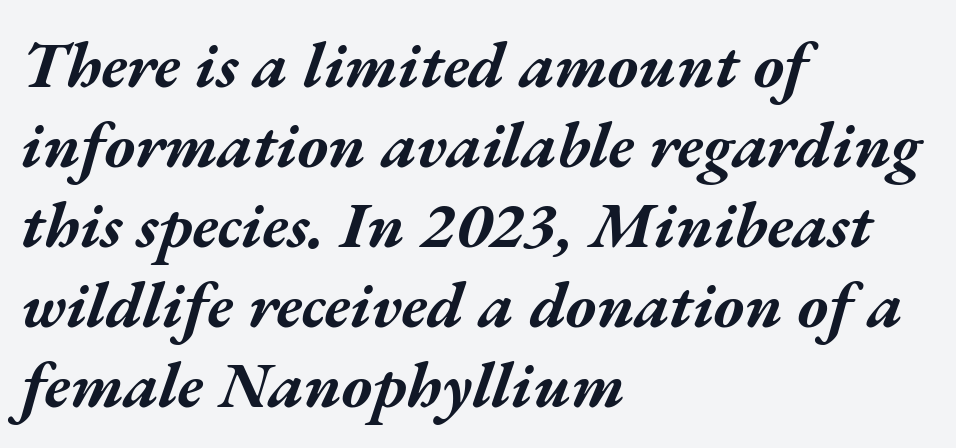
The image shows 65 px bold, wide type, italic (leaning right); set left-aligned, line spacing 1.23x, normal letter spacing, not underlined; medium stroke contrast and a medium x-height.
